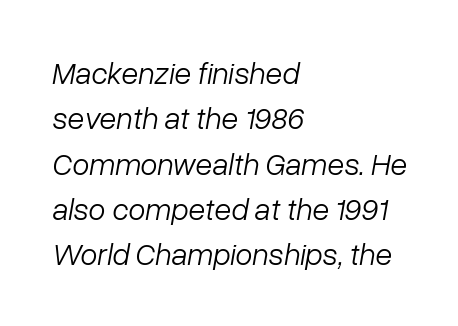
Q: Is the text bold? A: No.
Q: Is the text italic (slanted)? A: Yes, it leans right by about 10 degrees.
Q: Is the text underlined? A: No.
Q: How is the paragraph aligned? A: Left-aligned.
Q: Is the spacing between letters normal or unusually wide? A: Normal.
Q: Is the spacing between lines tight, normal or loose? A: Normal.
Q: Width (condensed, normal, or wide)? A: Normal.
Q: Stroke contrast? A: Low.
Q: x-height? A: Medium.
Q: Monospaced? A: No.
